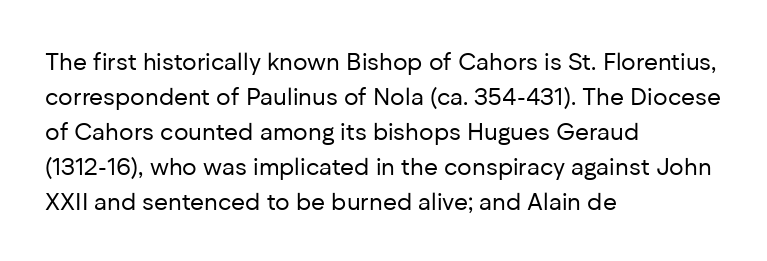
{"italic": "no", "bold": "no", "underline": "no", "align": "left", "line_spacing": "normal", "line_spacing_ratio": 1.46, "letter_spacing": "normal", "letter_spacing_em": 0.0, "glyph_px": 24}
